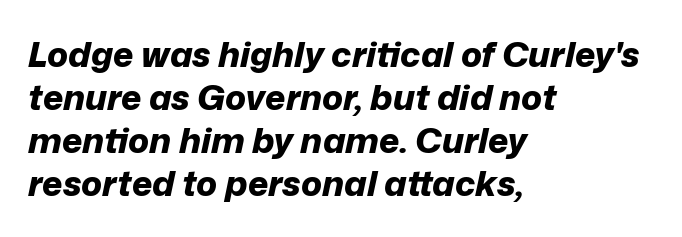
Think of a printed novel: that variable character pitch is what you see here. The type is set solid horizontally, with unmodified tracking. You can tell it's italic because the verticals aren't actually vertical. This rendering features lettering with no underline.
